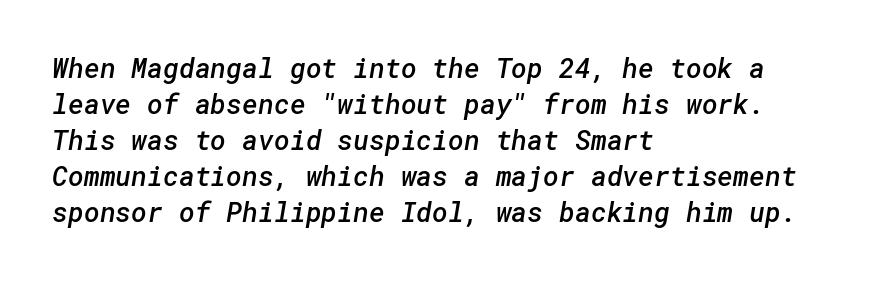
The image shows 27 px text type; set left-aligned, normal line spacing (1.33x), normal letter spacing, not underlined.
